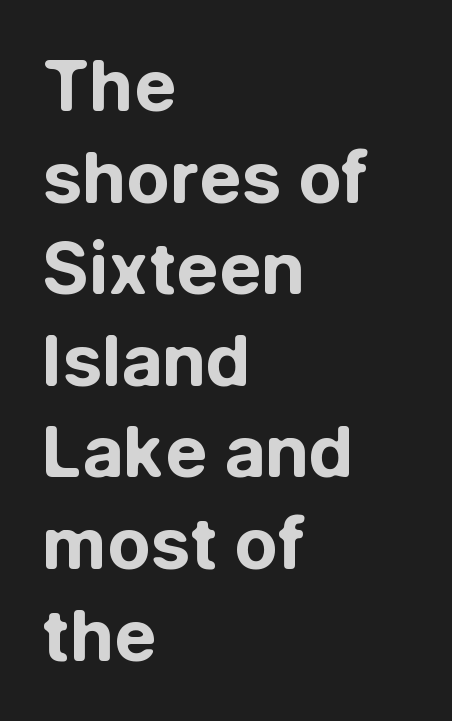
The image shows 71 px bold sans-serif type, upright; set left-aligned, normal line spacing (1.29x), normal letter spacing, not underlined; low stroke contrast and a medium x-height.
